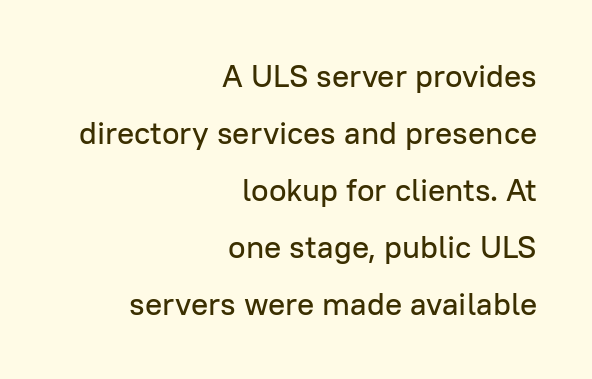
I'd call this a sans setting — the letters go barefoot. Think of a printed novel: that variable character pitch is what you see here. Glyph-to-glyph distance matches everyday printed text. Posture: vertical. These lines are set flush right with a ragged left edge. Descender tails drop into unmarked territory.
